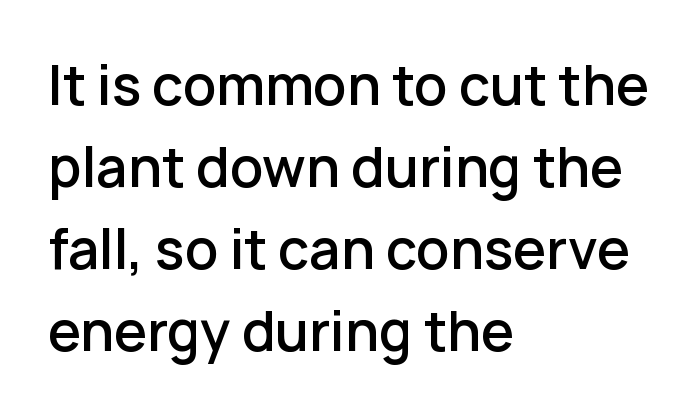
The image shows 53 px semibold sans-serif type, upright; set left-aligned, normal line spacing (1.55x), normal letter spacing, not underlined; low stroke contrast and a medium x-height.
